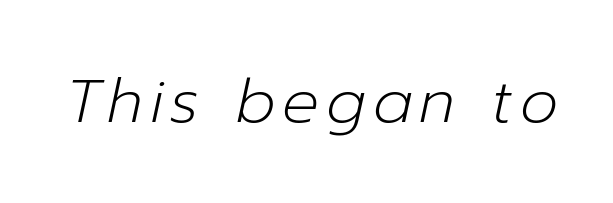
The image shows 61 px light type, italic (leaning right); set not underlined; low stroke contrast and a medium x-height.
